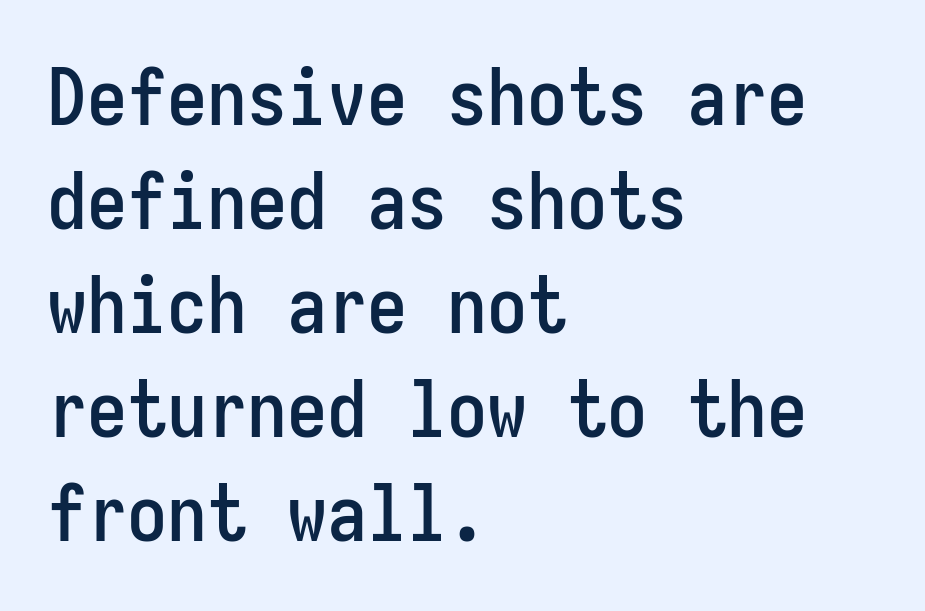
{"serif": "no", "italic": "no", "width": "condensed", "stroke_contrast": "low", "x_height": "medium", "monospaced": "yes", "underline": "no", "align": "left", "line_spacing": "normal", "line_spacing_ratio": 1.3, "letter_spacing": "normal", "letter_spacing_em": 0.0, "glyph_px": 80}
